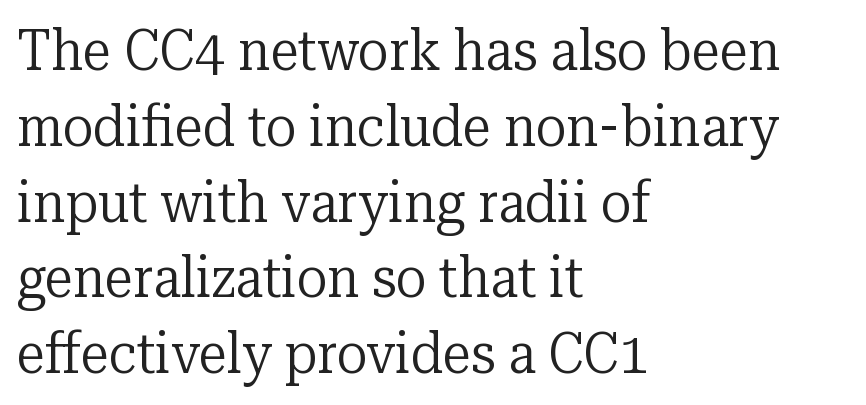
The image shows 57 px regular-weight serif type, upright; set left-aligned, normal line spacing (1.33x), normal letter spacing, not underlined; low stroke contrast and a medium x-height.
